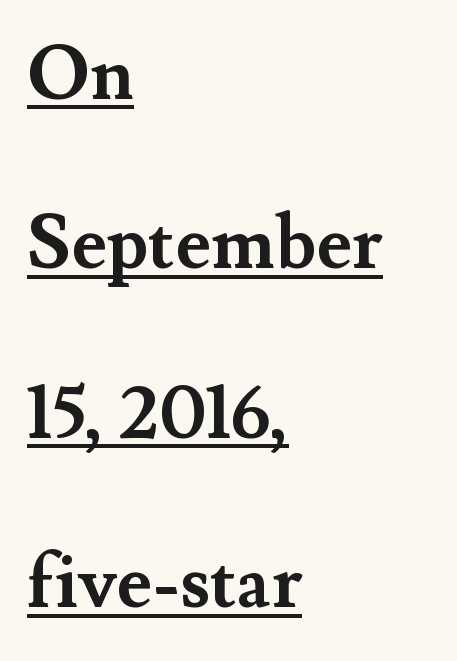
The lines are spread far apart with generous leading. To sum up the face: it has serifs. Is the block centered? No — it sits flush against the left margin. The rendering uses natural spacing where letterforms have individual widths. This rendering leaves character spacing at its baseline value.
